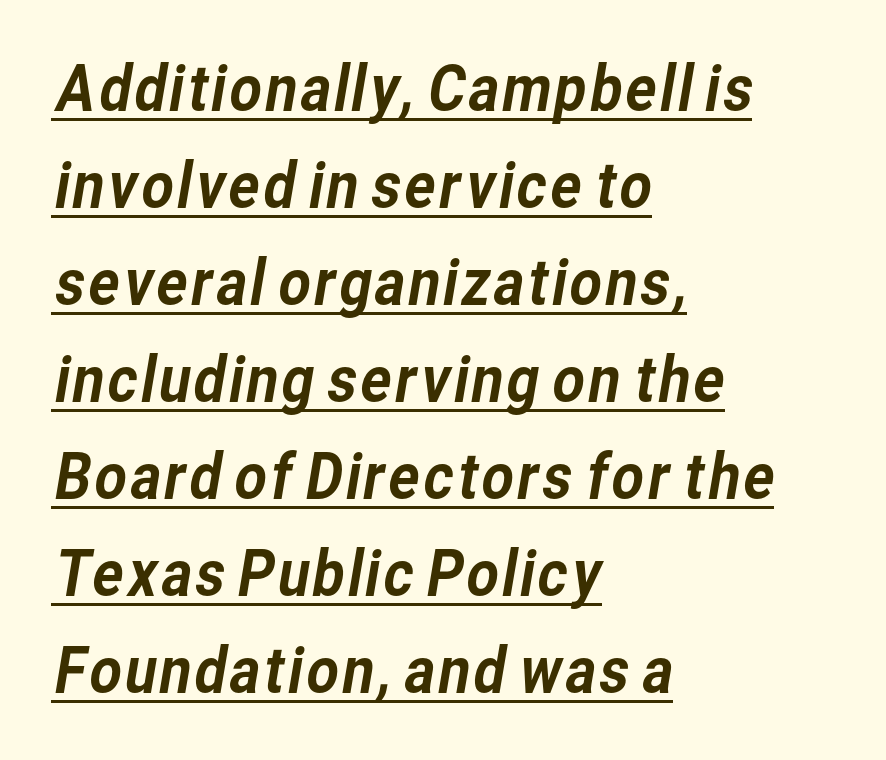
The image shows 63 px sans-serif type; set left-aligned, normal line spacing (1.54x), normal letter spacing, underlined; low stroke contrast and a medium x-height.
